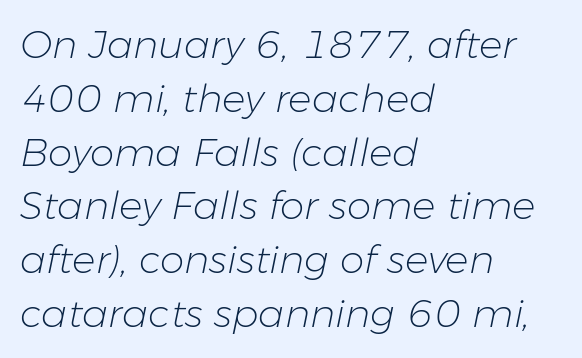
The image shows 39 px light type, italic (leaning right); set left-aligned, normal line spacing (1.38x), normal letter spacing, not underlined; low stroke contrast and a medium x-height.
